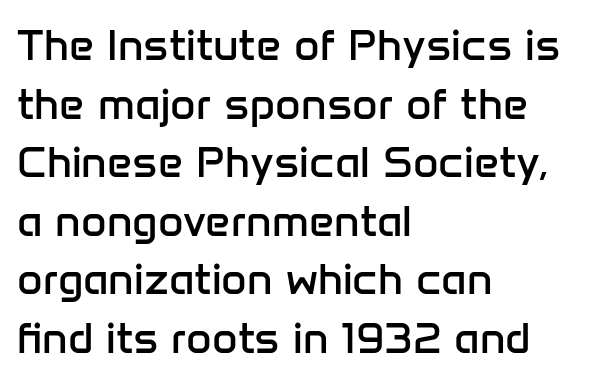
Q: Is the text bold? A: No.
Q: Is the text italic (slanted)? A: No, it is upright.
Q: Is the typeface a serif or a sans-serif typeface? A: Sans-serif.
Q: Is the text underlined? A: No.
Q: How is the paragraph aligned? A: Left-aligned.
Q: Is the spacing between letters normal or unusually wide? A: Normal.
Q: Is the spacing between lines tight, normal or loose? A: Normal.
Q: Width (condensed, normal, or wide)? A: Normal.
Q: Stroke contrast? A: Low.
Q: x-height? A: Medium.
Q: Monospaced? A: No.
